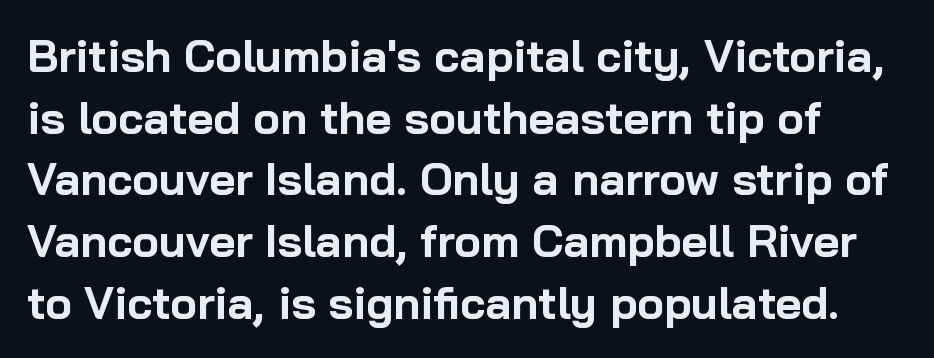
Nothing sits at the stroke ends, so this counts as sans-serif. The zone under the glyphs is completely vacant. Each new line begins a customary step beneath the previous one. In terms of letterspacing, this is plain default setting.
